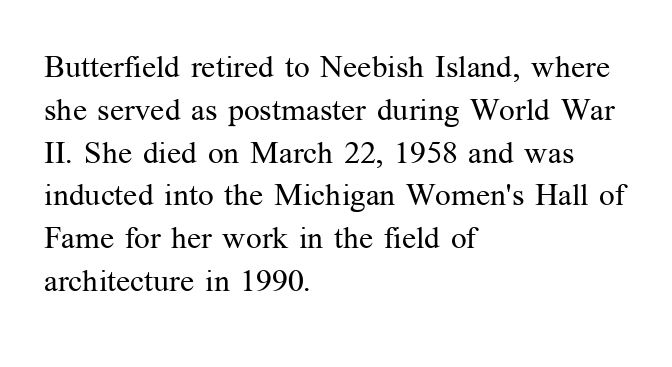
Q: Is the text bold? A: No.
Q: Is the text italic (slanted)? A: No, it is upright.
Q: Is the typeface a serif or a sans-serif typeface? A: Serif.
Q: Is the text underlined? A: No.
Q: How is the paragraph aligned? A: Left-aligned.
Q: Is the spacing between letters normal or unusually wide? A: Normal.
Q: Is the spacing between lines tight, normal or loose? A: Normal.
Q: Width (condensed, normal, or wide)? A: Normal.
Q: Stroke contrast? A: Medium.
Q: x-height? A: Medium.
Q: Monospaced? A: No.
